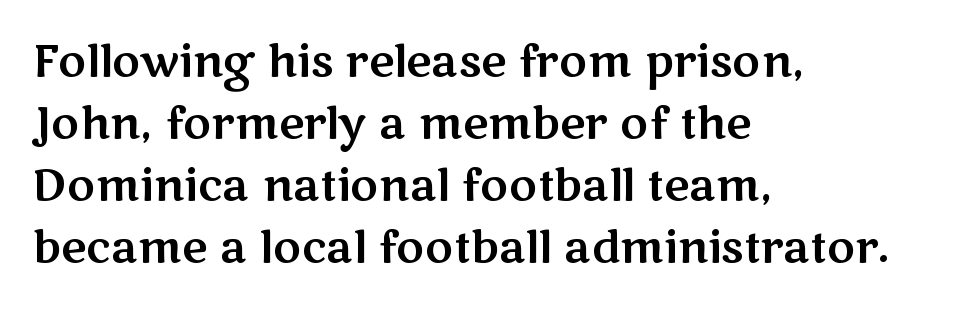
{"serif": "no", "italic": "no", "width": "wide", "stroke_contrast": "medium", "x_height": "medium", "monospaced": "no", "underline": "no", "align": "left", "line_spacing": "normal", "line_spacing_ratio": 1.44, "letter_spacing": "normal", "letter_spacing_em": 0.0, "glyph_px": 43}
